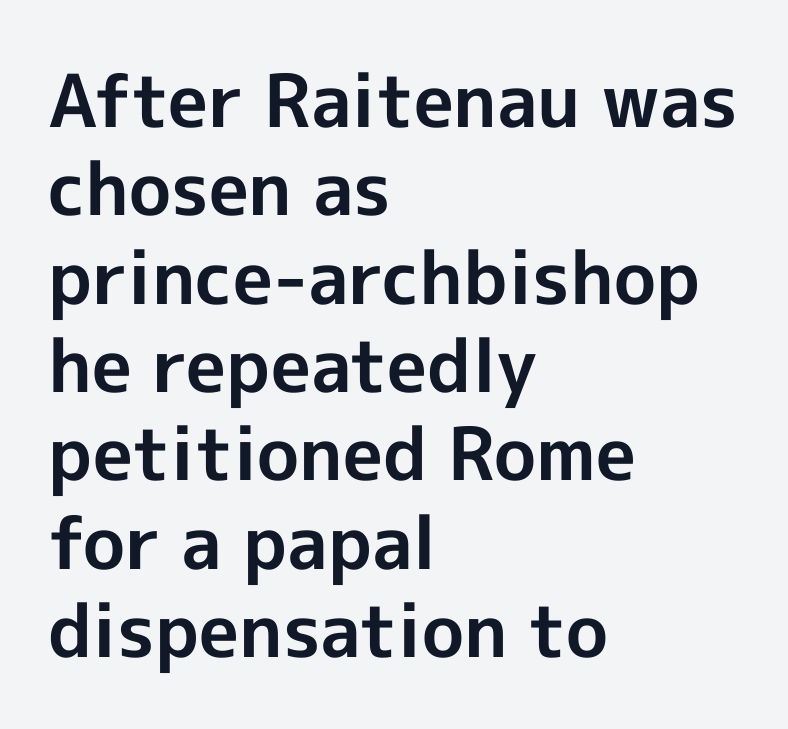
{"serif": "no", "italic": "no", "bold": "yes", "weight": "bold", "width": "normal", "x_height": "medium", "monospaced": "no", "underline": "no", "align": "left", "line_spacing_ratio": 1.21, "letter_spacing": "normal", "letter_spacing_em": 0.0, "glyph_px": 73}
